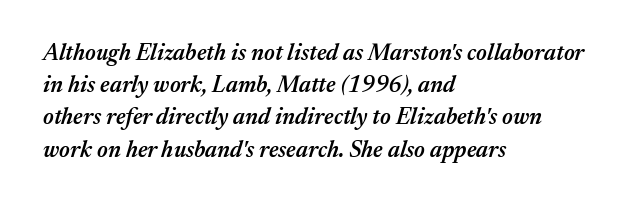
Q: Is the text bold? A: Semi-bold.
Q: Is the text italic (slanted)? A: Yes, it leans right by about 17 degrees.
Q: Is the text underlined? A: No.
Q: How is the paragraph aligned? A: Left-aligned.
Q: Is the spacing between letters normal or unusually wide? A: Normal.
Q: Is the spacing between lines tight, normal or loose? A: Normal.
